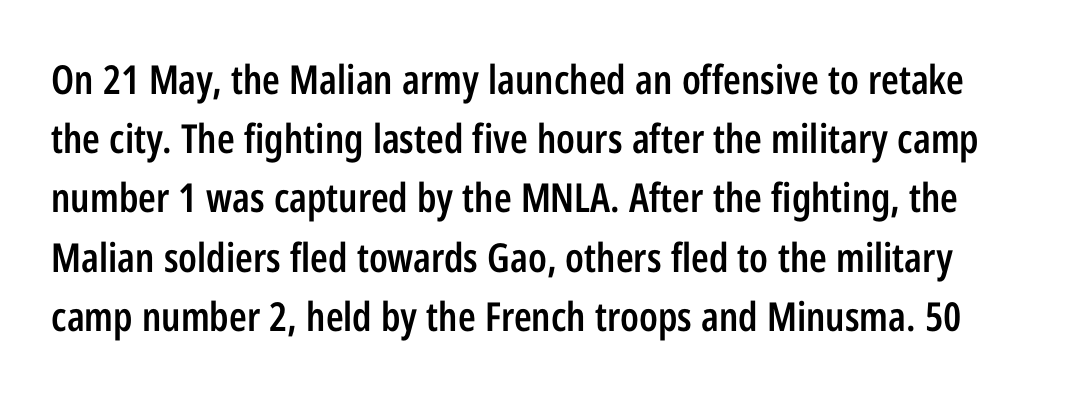
The image shows 40 px semibold, condensed sans-serif type, upright; set normal line spacing (1.48x), normal letter spacing, not underlined; low stroke contrast and a medium x-height.
